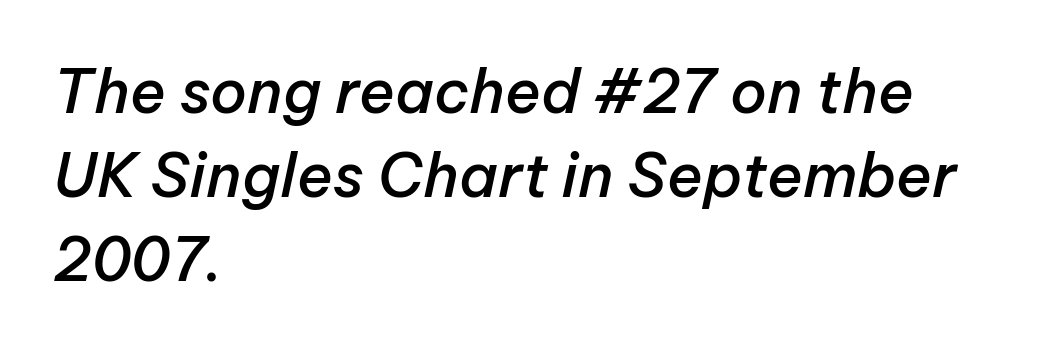
The image shows 60 px semibold type, italic (leaning right); set left-aligned, normal line spacing (1.4x), normal letter spacing, not underlined; low stroke contrast and a medium x-height.
